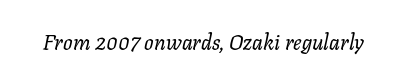
Compared with typical body copy, the letter spacing here is the same. Anything drawn beneath the words? Only blank space. Is this a heavy cut? Hardly; it is regular or lighter. A typesetter would mark this as italic.
